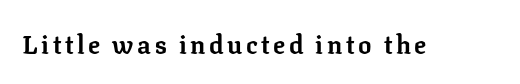
Q: Is the text bold? A: Yes.
Q: Is the text italic (slanted)? A: No, it is upright.
Q: Is the text underlined? A: No.
